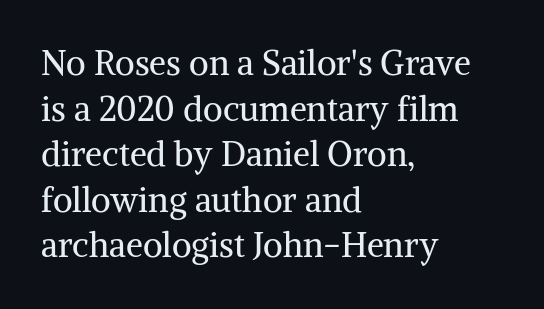
The image shows 34 px regular-weight serif type, upright; set left-aligned, normal line spacing (1.34x), normal letter spacing, not underlined; medium stroke contrast and a medium x-height.
